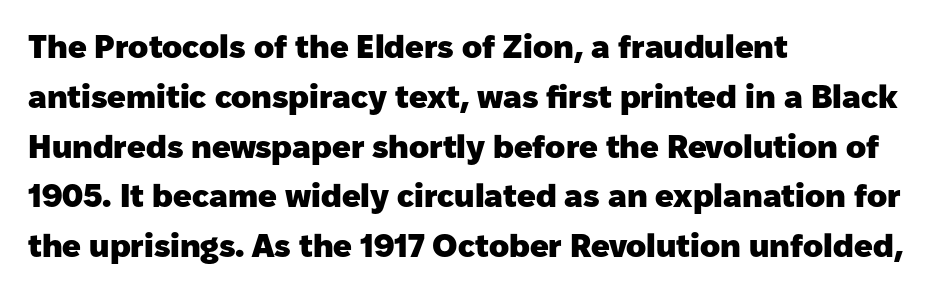
{"serif": "no", "italic": "no", "bold": "yes", "weight": "heavy", "width": "normal", "stroke_contrast": "low", "x_height": "medium", "monospaced": "no", "underline": "no", "align": "left", "line_spacing": "normal", "line_spacing_ratio": 1.51, "letter_spacing": "normal", "letter_spacing_em": 0.0, "glyph_px": 33}
